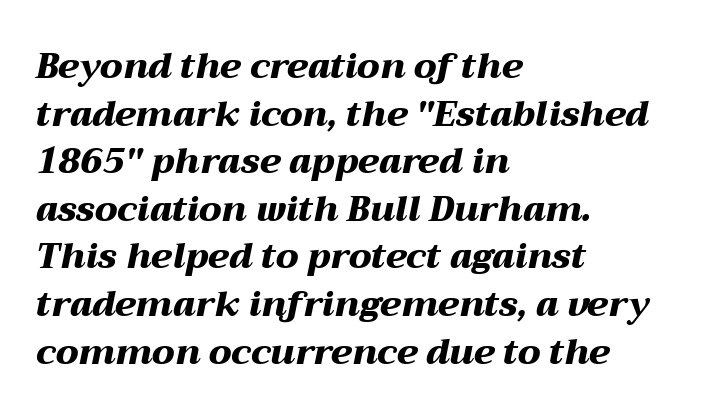
Emphasis by weight is at full strength: bold. Think of a printed novel: that variable character pitch is what you see here. The passage shown is not underscored anywhere. The lettering tilts uniformly, giving the passage an italic look. One glance says typical: line gaps are just what's usual.
